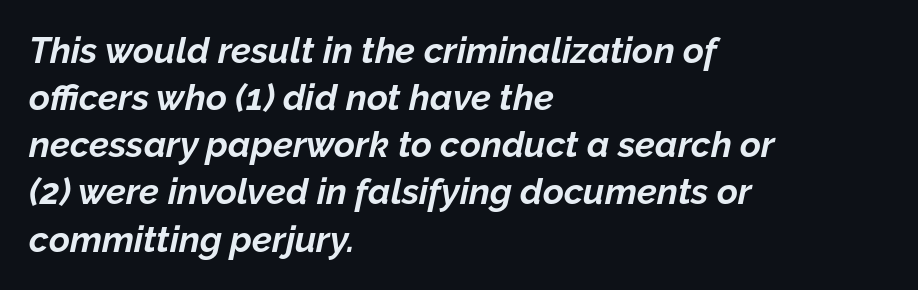
Q: Is the text bold? A: Yes.
Q: Is the text italic (slanted)? A: Yes, it leans right by about 12 degrees.
Q: Is the text underlined? A: No.
Q: How is the paragraph aligned? A: Left-aligned.
Q: Is the spacing between letters normal or unusually wide? A: Normal.
Q: Is the spacing between lines tight, normal or loose? A: Normal.
Q: Width (condensed, normal, or wide)? A: Normal.
Q: Stroke contrast? A: Low.
Q: x-height? A: Medium.
Q: Monospaced? A: No.
